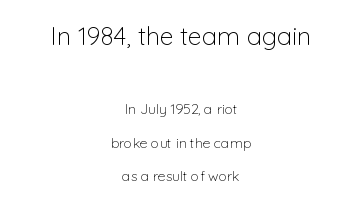
The image shows 25 px text type, upright; set centered, loose line spacing (2.4x), normal letter spacing, not underlined; the first (top) block is 1.79x larger.
